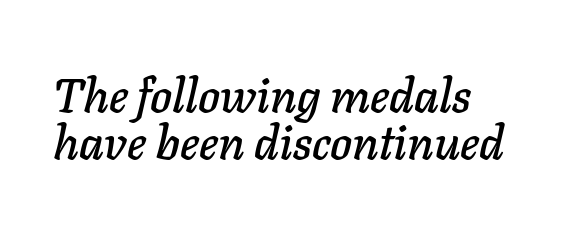
{"italic": "yes", "lean": "right", "slant_degrees": 11, "width": "normal", "stroke_contrast": "low", "x_height": "medium", "monospaced": "no", "underline": "no", "align": "left", "line_spacing": "tight", "line_spacing_ratio": 0.99, "letter_spacing": "normal", "letter_spacing_em": 0.0, "glyph_px": 47}
